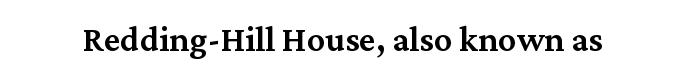
The image shows 36 px semibold serif type, upright; set normal letter spacing, not underlined; medium stroke contrast and a medium x-height.
